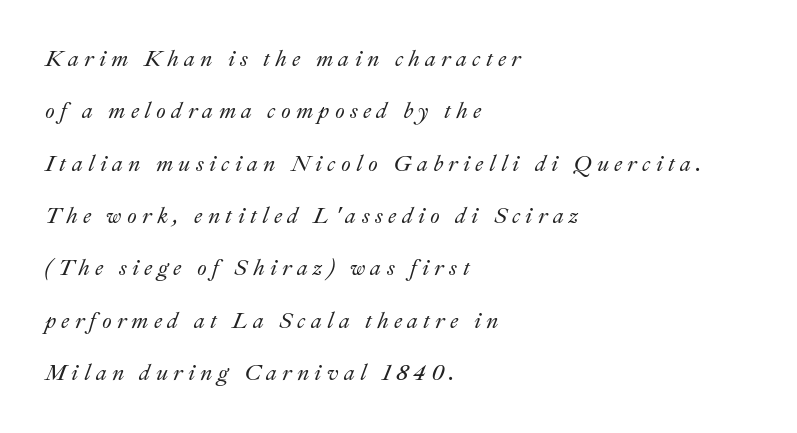
{"italic": "yes", "lean": "right", "slant_degrees": 22, "underline": "no", "align": "left", "line_spacing": "loose", "line_spacing_ratio": 2.38, "letter_spacing": "wide", "letter_spacing_em": 0.24, "glyph_px": 22}
